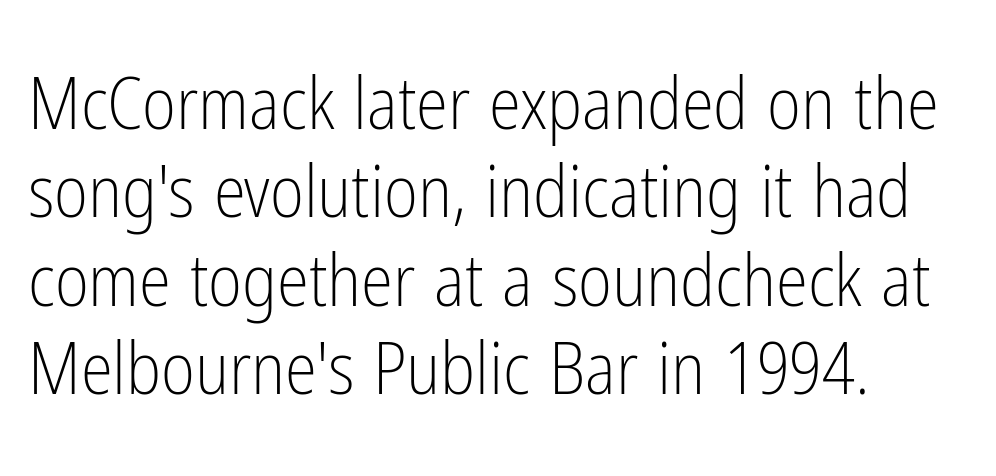
{"serif": "no", "italic": "no", "bold": "no", "weight": "light", "width": "condensed", "stroke_contrast": "low", "x_height": "medium", "monospaced": "no", "underline": "no", "align": "left", "line_spacing_ratio": 1.21, "letter_spacing": "normal", "letter_spacing_em": 0.0, "glyph_px": 73}
